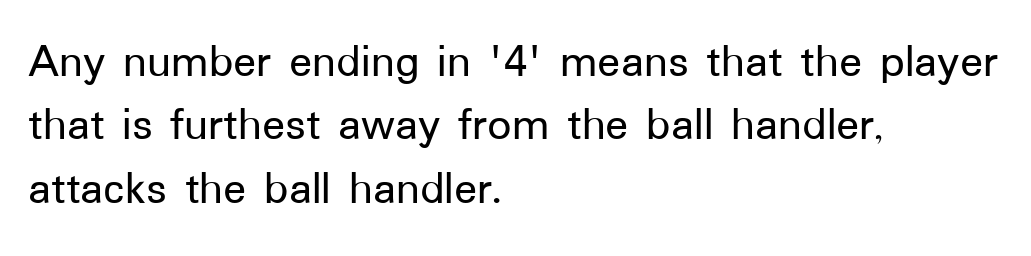
The image shows 48 px sans-serif type, upright; set left-aligned, normal line spacing (1.32x), normal letter spacing, not underlined; low stroke contrast and a medium x-height.
